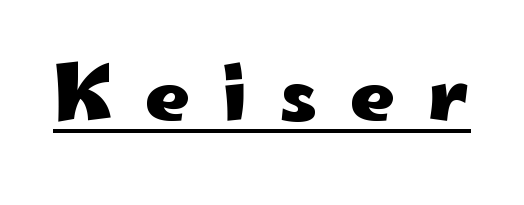
Q: Is the text bold? A: Yes.
Q: Is the text italic (slanted)? A: No, it is upright.
Q: Is the typeface a serif or a sans-serif typeface? A: Sans-serif.
Q: Is the text underlined? A: Yes.
Q: Is the spacing between letters normal or unusually wide? A: Unusually wide.
Q: Width (condensed, normal, or wide)? A: Wide.
Q: Stroke contrast? A: Low.
Q: x-height? A: Small.
Q: Monospaced? A: No.
